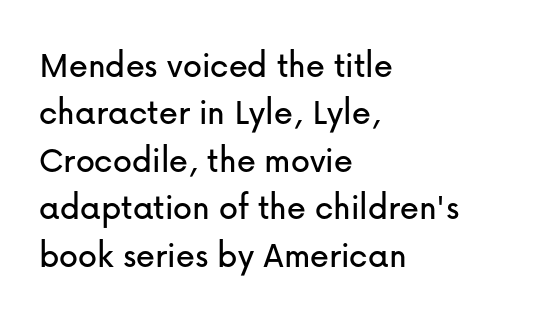
{"serif": "no", "italic": "no", "width": "normal", "stroke_contrast": "low", "x_height": "medium", "monospaced": "no", "underline": "no", "align": "left", "line_spacing": "normal", "line_spacing_ratio": 1.25, "letter_spacing": "normal", "letter_spacing_em": 0.0, "glyph_px": 38}
